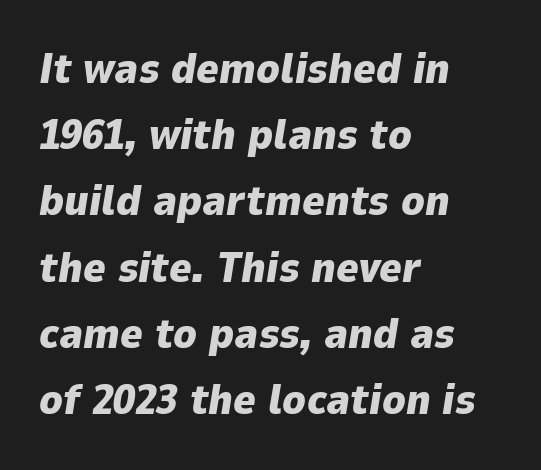
The image shows 43 px heavy type, italic (leaning right); set left-aligned, normal line spacing (1.54x), normal letter spacing, not underlined; low stroke contrast and a medium x-height.
